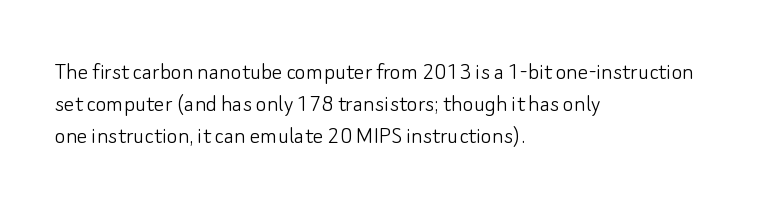
Q: Is the text bold? A: No.
Q: Is the text italic (slanted)? A: No, it is upright.
Q: Is the text underlined? A: No.
Q: How is the paragraph aligned? A: Left-aligned.
Q: Is the spacing between letters normal or unusually wide? A: Normal.
